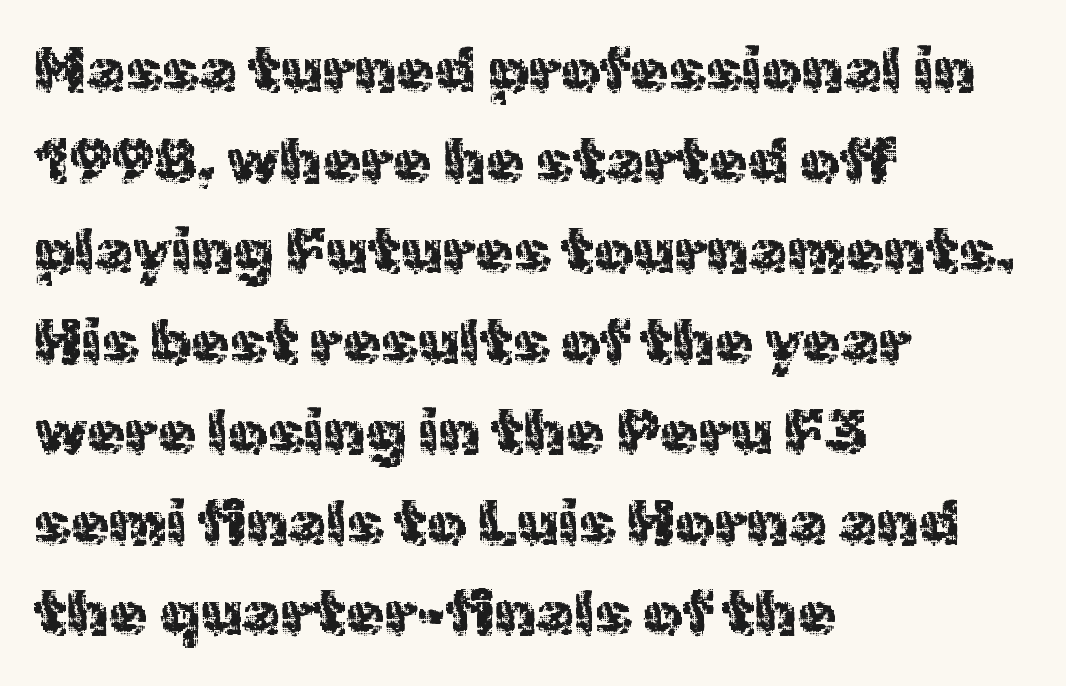
{"serif": "no", "italic": "no", "width": "normal", "x_height": "medium", "monospaced": "no", "underline": "no", "align": "left", "line_spacing": "normal", "line_spacing_ratio": 1.46, "letter_spacing": "normal", "letter_spacing_em": 0.0, "glyph_px": 62}
